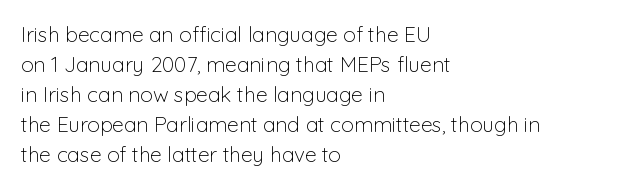
{"italic": "no", "bold": "no", "underline": "no", "align": "left", "line_spacing": "normal", "line_spacing_ratio": 1.43, "letter_spacing": "normal", "letter_spacing_em": 0.0, "glyph_px": 21}
